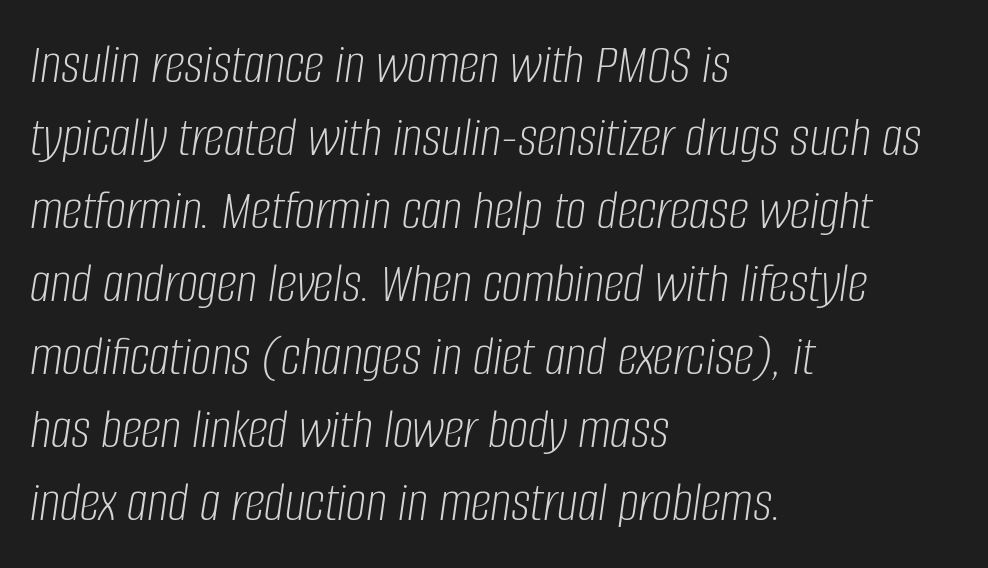
Q: Is the text bold? A: No.
Q: Is the text italic (slanted)? A: Yes, it leans right by about 8 degrees.
Q: Is the text underlined? A: No.
Q: How is the paragraph aligned? A: Left-aligned.
Q: Is the spacing between letters normal or unusually wide? A: Normal.
Q: Is the spacing between lines tight, normal or loose? A: Normal.
Q: Width (condensed, normal, or wide)? A: Condensed.
Q: Stroke contrast? A: Low.
Q: x-height? A: Large.
Q: Monospaced? A: No.
